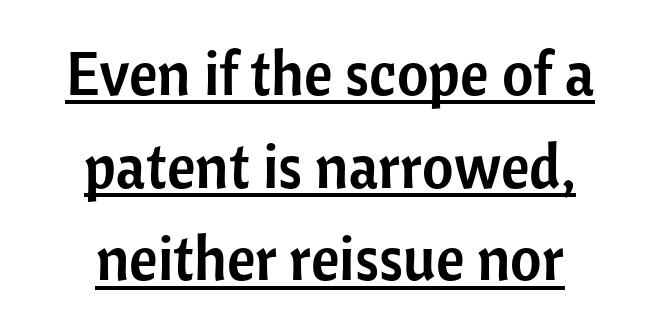
{"serif": "no", "italic": "no", "width": "normal", "stroke_contrast": "low", "x_height": "medium", "monospaced": "no", "underline": "yes", "align": "center", "line_spacing": "normal", "line_spacing_ratio": 1.52, "letter_spacing": "normal", "letter_spacing_em": 0.0, "glyph_px": 61}
